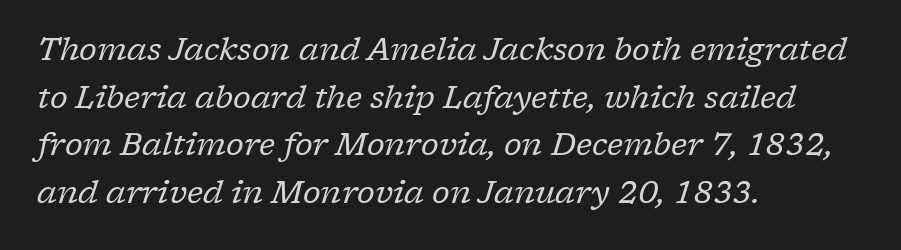
Q: Is the text bold? A: No.
Q: Is the text italic (slanted)? A: Yes, it leans right by about 17 degrees.
Q: Is the typeface a serif or a sans-serif typeface? A: Serif.
Q: Is the text underlined? A: No.
Q: How is the paragraph aligned? A: Left-aligned.
Q: Is the spacing between letters normal or unusually wide? A: Normal.
Q: Is the spacing between lines tight, normal or loose? A: Normal.
Q: Width (condensed, normal, or wide)? A: Normal.
Q: Stroke contrast? A: Low.
Q: x-height? A: Medium.
Q: Monospaced? A: No.
